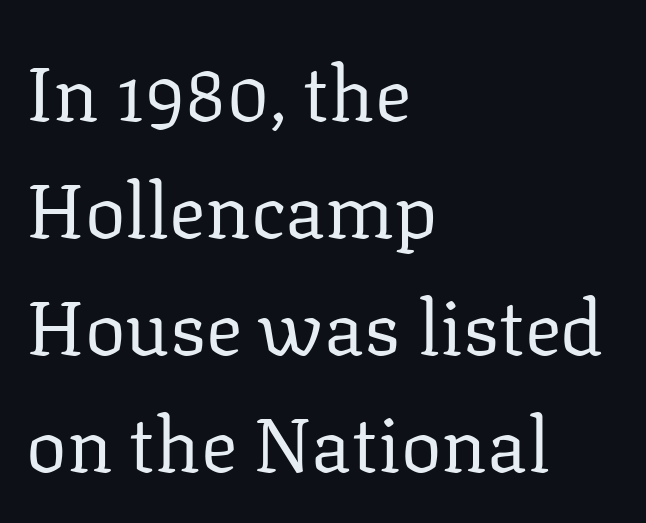
The image shows 76 px regular-weight serif type, upright; set left-aligned, normal line spacing (1.54x), normal letter spacing, not underlined; low stroke contrast and a medium x-height.
